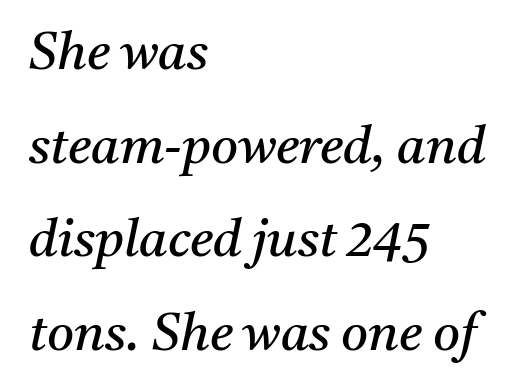
The image shows 52 px regular-weight serif type, italic (leaning right); set left-aligned, line spacing 1.8x, normal letter spacing, not underlined; medium stroke contrast and a medium x-height.
